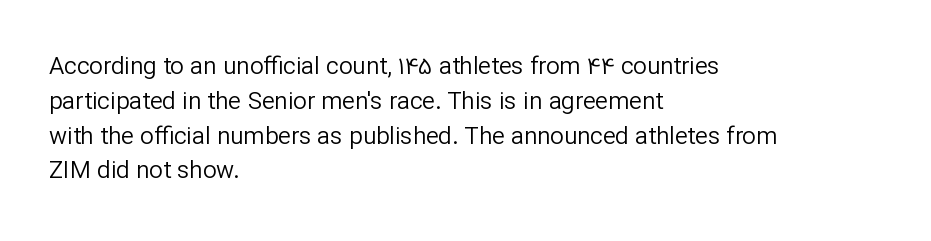
The image shows 24 px text type, upright; set left-aligned, normal line spacing (1.45x), normal letter spacing, not underlined.
